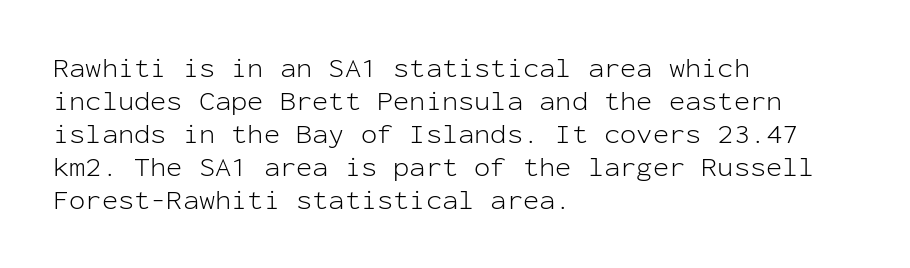
The type sits square on the baseline with zero lean. All the whitespace from short lines collects on the right. Students, note that the glyphs here touch the page at normal intervals. Weight class: somewhere from thin through regular. The foot of each line stays bare and open.
